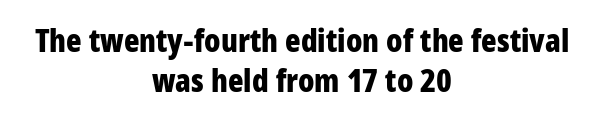
The image shows 32 px bold, condensed sans-serif type, upright; set centered, normal line spacing (1.26x), normal letter spacing, not underlined; low stroke contrast and a large x-height.
